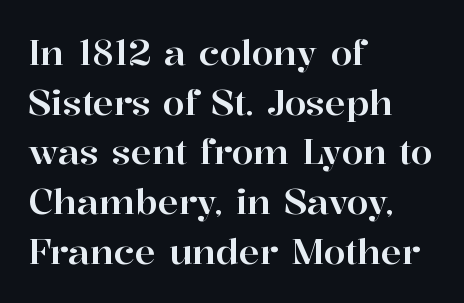
{"serif": "yes", "italic": "no", "width": "normal", "stroke_contrast": "high", "x_height": "medium", "monospaced": "no", "underline": "no", "align": "left", "line_spacing": "normal", "line_spacing_ratio": 1.42, "letter_spacing": "normal", "letter_spacing_em": 0.0, "glyph_px": 35}
